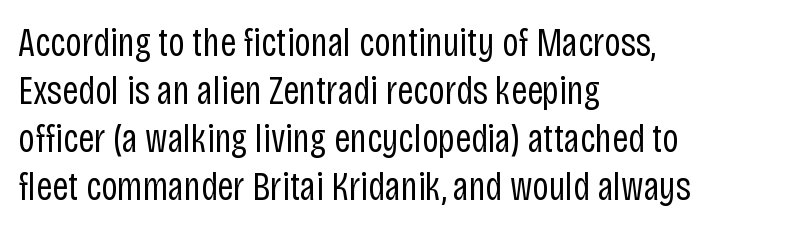
The image shows 40 px regular-weight, condensed sans-serif type, upright; set left-aligned, line spacing 1.2x, normal letter spacing, not underlined; low stroke contrast and a large x-height.
